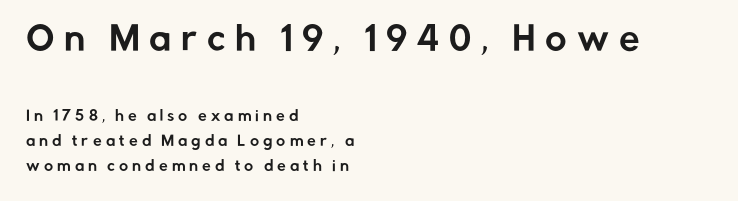
Bare-footed words on every line. The axis of the letterforms is exactly vertical. Larger block? The one above; the one below is distinctly smaller. The face used here is proportionally spaced, like ordinary book or web type. Display-style spreading of the glyphs; the letterfit is very open.
